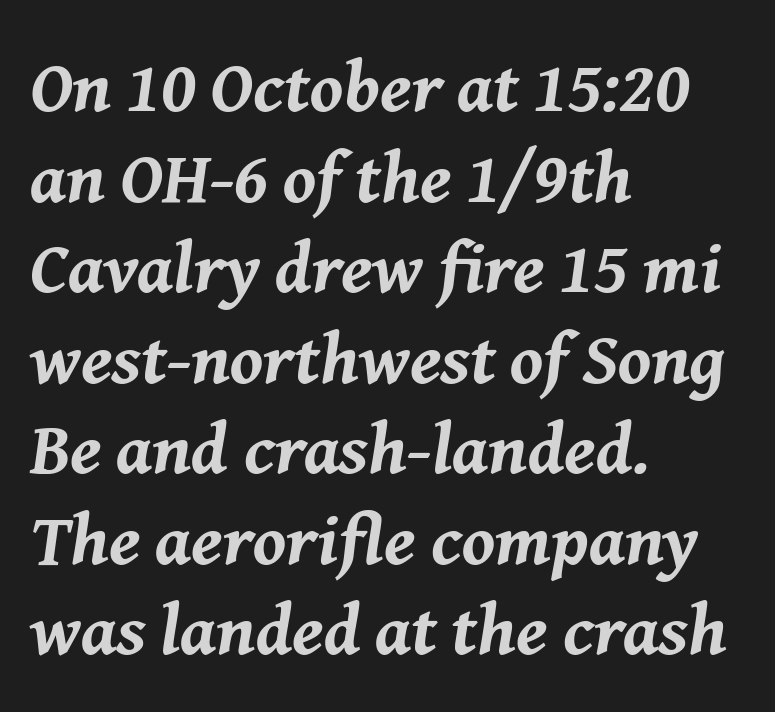
The image shows 73 px bold type, italic (leaning right); set left-aligned, line spacing 1.24x, normal letter spacing, not underlined; medium stroke contrast and a medium x-height.
